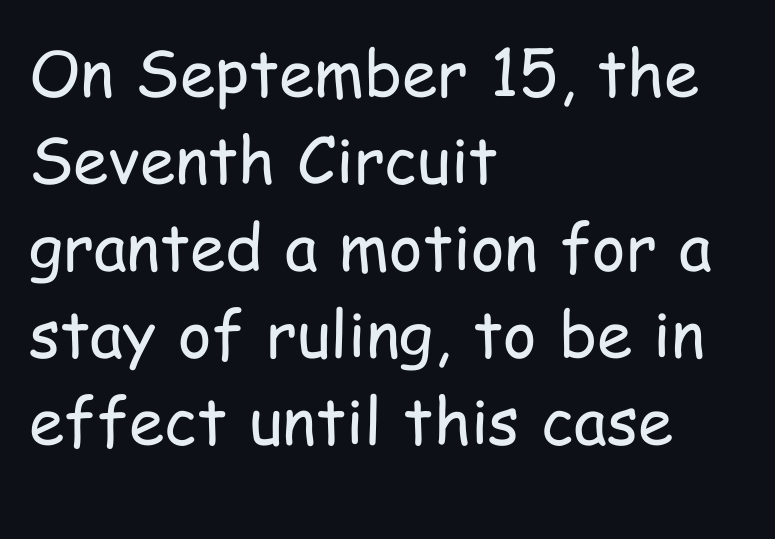
{"serif": "no", "italic": "no", "bold": "no", "weight": "regular", "width": "condensed", "stroke_contrast": "low", "x_height": "medium", "monospaced": "no", "underline": "no", "align": "left", "line_spacing": "normal", "line_spacing_ratio": 1.36, "letter_spacing": "normal", "letter_spacing_em": 0.0, "glyph_px": 64}
